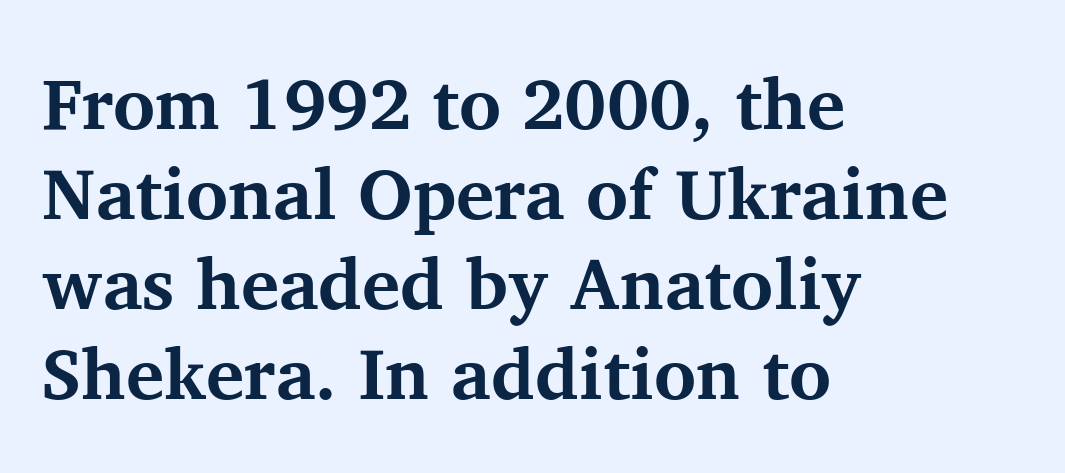
Q: Is the text bold? A: Yes.
Q: Is the text italic (slanted)? A: No, it is upright.
Q: Is the typeface a serif or a sans-serif typeface? A: Serif.
Q: Is the text underlined? A: No.
Q: How is the paragraph aligned? A: Left-aligned.
Q: Is the spacing between letters normal or unusually wide? A: Normal.
Q: Is the spacing between lines tight, normal or loose? A: Normal.
Q: Width (condensed, normal, or wide)? A: Normal.
Q: Stroke contrast? A: Medium.
Q: x-height? A: Medium.
Q: Monospaced? A: No.
